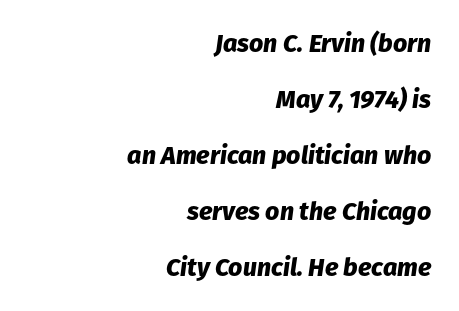
{"italic": "yes", "lean": "right", "slant_degrees": 8, "bold": "yes", "underline": "no", "align": "right", "line_spacing": "loose", "line_spacing_ratio": 2.24, "letter_spacing": "normal", "letter_spacing_em": 0.0, "glyph_px": 25}
